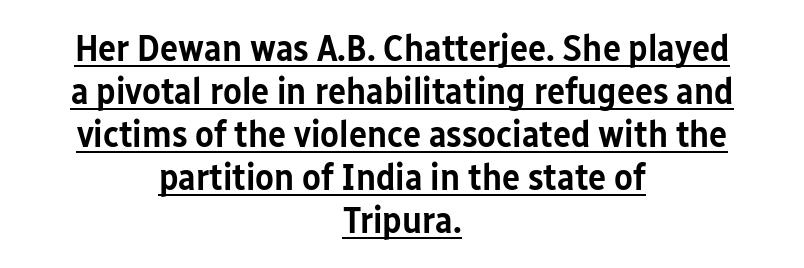
{"serif": "no", "italic": "no", "bold": "semi", "weight": "semibold", "width": "condensed", "stroke_contrast": "low", "x_height": "medium", "monospaced": "no", "underline": "yes", "align": "center", "line_spacing": "tight", "line_spacing_ratio": 1.13, "letter_spacing": "normal", "letter_spacing_em": 0.0, "glyph_px": 38}
